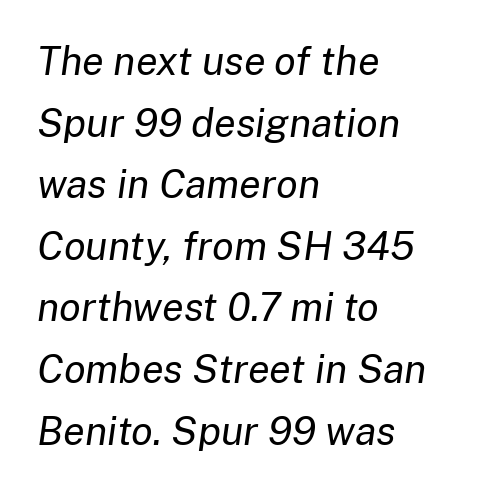
The image shows 40 px regular-weight type, italic (leaning right); set left-aligned, normal line spacing (1.54x), normal letter spacing, not underlined; low stroke contrast and a medium x-height.
